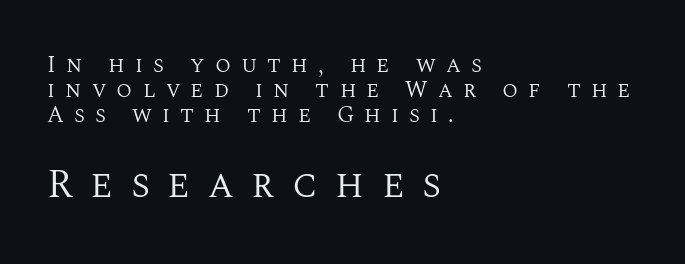
Q: Is the text bold? A: No.
Q: Is the text italic (slanted)? A: No, it is upright.
Q: Is the typeface a serif or a sans-serif typeface? A: Serif.
Q: Is the text underlined? A: No.
Q: How is the paragraph aligned? A: Left-aligned.
Q: Is the spacing between letters normal or unusually wide? A: Unusually wide.
Q: Is the spacing between lines tight, normal or loose? A: Tight.
Q: Which block of text is set in a larger size, the first (top) or the second (bottom)? A: The second (bottom) one.
Q: Width (condensed, normal, or wide)? A: Normal.
Q: Stroke contrast? A: Medium.
Q: x-height? A: Large.
Q: Monospaced? A: No.
